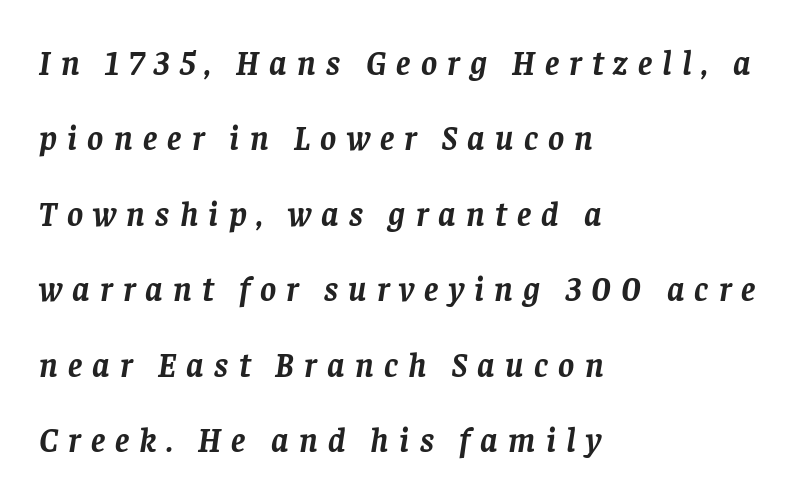
Q: Is the text bold? A: Yes.
Q: Is the text italic (slanted)? A: Yes, it leans right by about 8 degrees.
Q: Is the typeface a serif or a sans-serif typeface? A: Serif.
Q: Is the text underlined? A: No.
Q: How is the paragraph aligned? A: Left-aligned.
Q: Is the spacing between letters normal or unusually wide? A: Unusually wide.
Q: Is the spacing between lines tight, normal or loose? A: Loose.
Q: Width (condensed, normal, or wide)? A: Normal.
Q: Stroke contrast? A: Low.
Q: x-height? A: Large.
Q: Monospaced? A: No.
